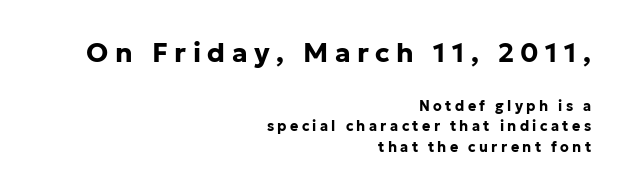
Q: Is the text bold? A: Yes.
Q: Is the text italic (slanted)? A: No, it is upright.
Q: Is the text underlined? A: No.
Q: How is the paragraph aligned? A: Right-aligned.
Q: Is the spacing between letters normal or unusually wide? A: Unusually wide.
Q: Is the spacing between lines tight, normal or loose? A: Normal.
Q: Which block of text is set in a larger size, the first (top) or the second (bottom)? A: The first (top) one.
